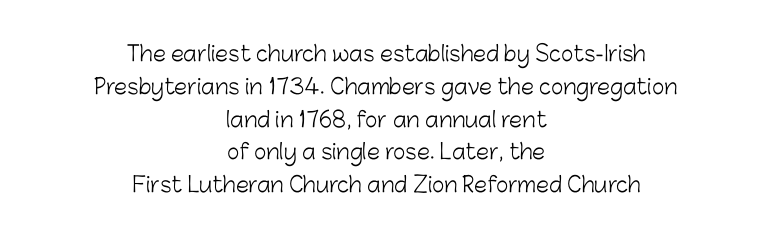
The image shows 21 px text type, upright; set centered, normal line spacing (1.56x), normal letter spacing, not underlined.
